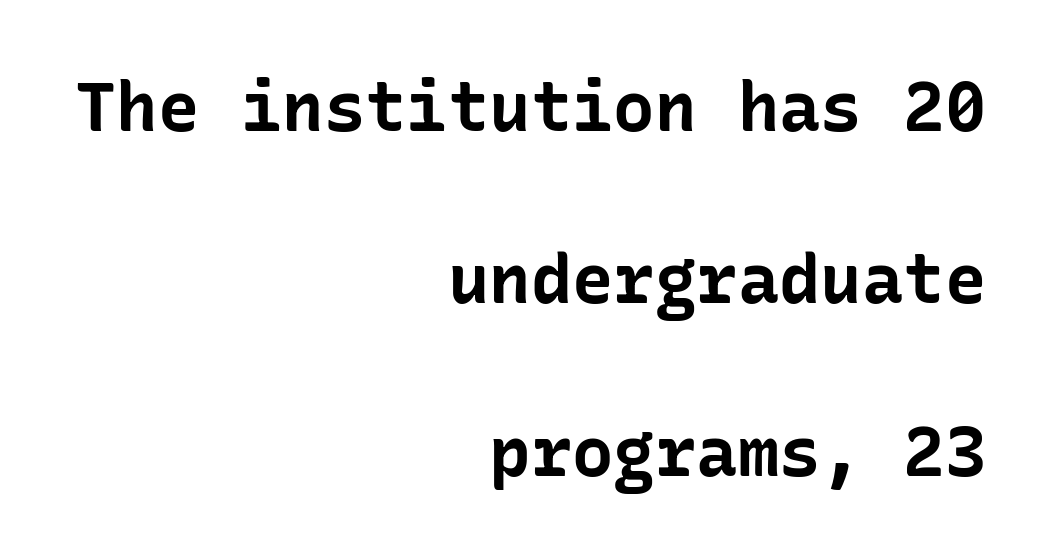
The image shows 69 px bold sans-serif type, upright; set right-aligned, loose line spacing (2.5x), normal letter spacing, not underlined; low stroke contrast and a medium x-height.
